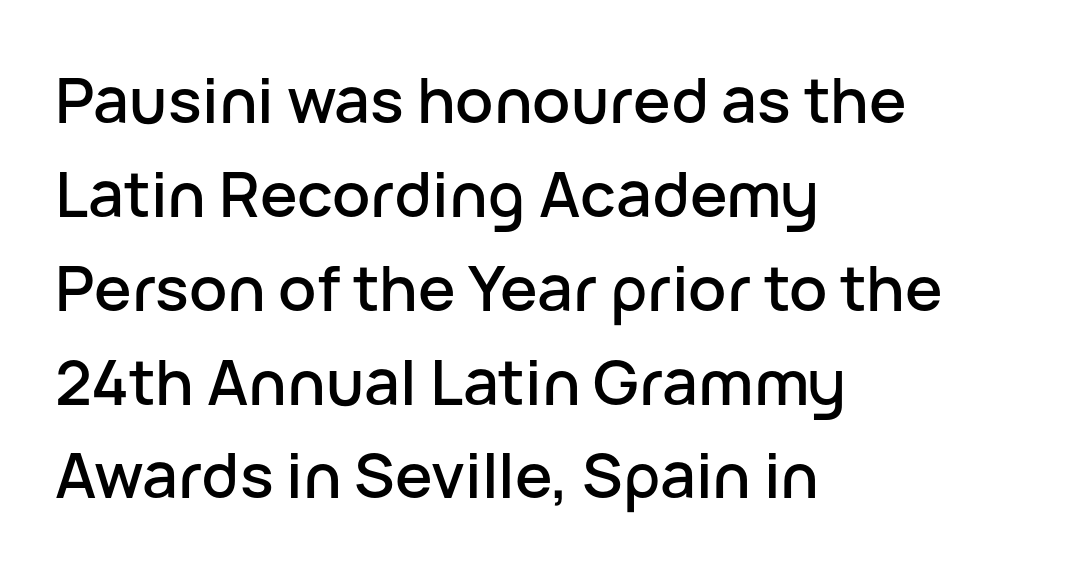
{"serif": "no", "italic": "no", "width": "normal", "stroke_contrast": "low", "x_height": "medium", "monospaced": "no", "underline": "no", "align": "left", "line_spacing": "normal", "line_spacing_ratio": 1.49, "letter_spacing": "normal", "letter_spacing_em": 0.0, "glyph_px": 63}
